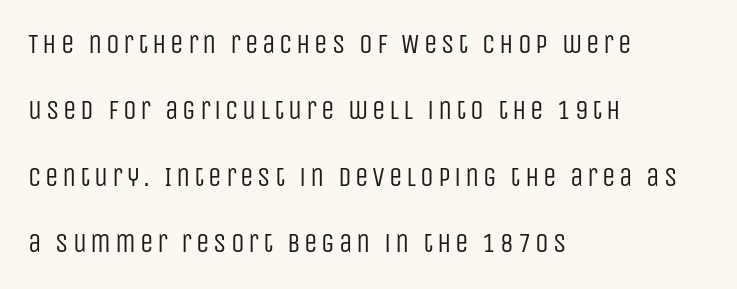
The image shows 27 px text type, upright; set left-aligned, loose line spacing (2.46x), not underlined.
